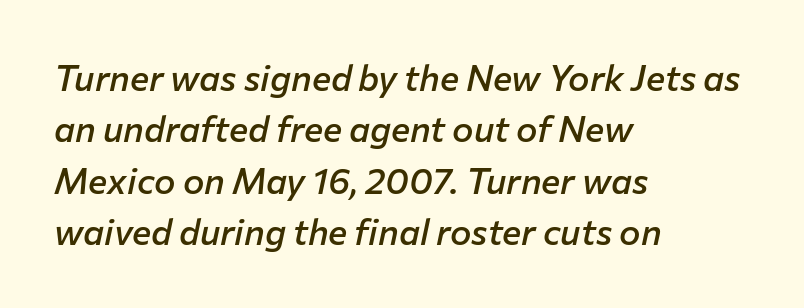
The image shows 36 px semibold type, italic (leaning right); set left-aligned, normal line spacing (1.43x), normal letter spacing, not underlined; low stroke contrast and a medium x-height.
